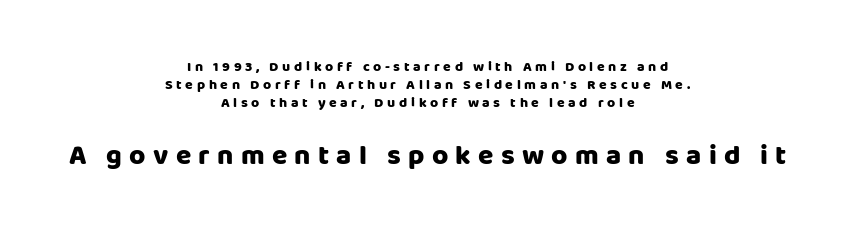
{"serif": "no", "italic": "no", "bold": "yes", "weight": "heavy", "width": "normal", "stroke_contrast": "low", "x_height": "large", "monospaced": "no", "underline": "no", "align": "center", "line_spacing": "normal", "line_spacing_ratio": 1.29, "letter_spacing": "wide", "letter_spacing_em": 0.26, "larger_block": "second", "size_ratio": 2.0, "glyph_px": 28}
